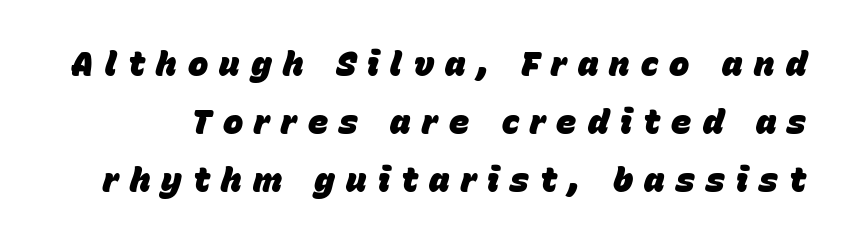
{"italic": "yes", "lean": "right", "slant_degrees": 15, "bold": "yes", "weight": "heavy", "width": "normal", "stroke_contrast": "low", "x_height": "large", "monospaced": "no", "underline": "no", "line_spacing": "normal", "line_spacing_ratio": 1.7, "letter_spacing": "wide", "letter_spacing_em": 0.33, "glyph_px": 34}
